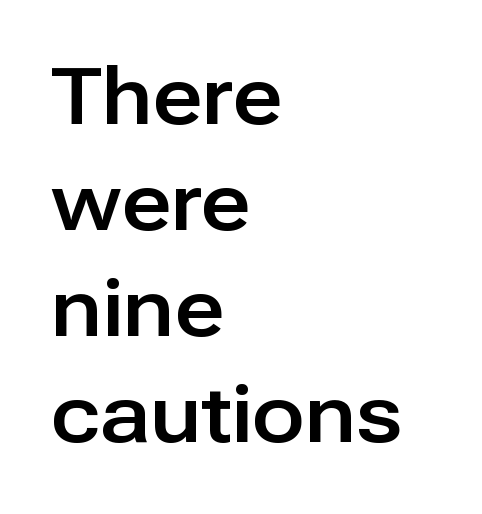
{"serif": "no", "italic": "no", "width": "normal", "stroke_contrast": "low", "x_height": "medium", "monospaced": "no", "underline": "no", "align": "left", "line_spacing": "normal", "line_spacing_ratio": 1.36, "letter_spacing": "normal", "letter_spacing_em": 0.0, "glyph_px": 78}
